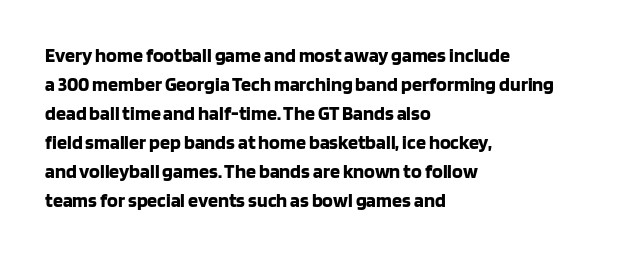
The image shows 20 px bold type, upright; set left-aligned, normal line spacing (1.45x), normal letter spacing, not underlined.
